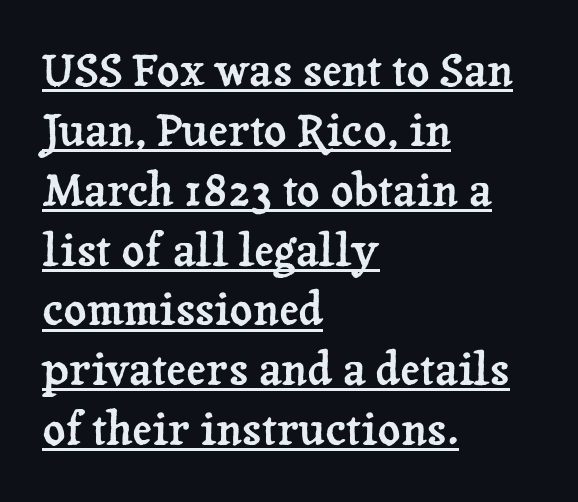
Q: Is the text italic (slanted)? A: No, it is upright.
Q: Is the typeface a serif or a sans-serif typeface? A: Serif.
Q: Is the text underlined? A: Yes.
Q: How is the paragraph aligned? A: Left-aligned.
Q: Is the spacing between letters normal or unusually wide? A: Normal.
Q: Is the spacing between lines tight, normal or loose? A: Normal.
Q: Width (condensed, normal, or wide)? A: Normal.
Q: Stroke contrast? A: Low.
Q: x-height? A: Medium.
Q: Monospaced? A: No.
